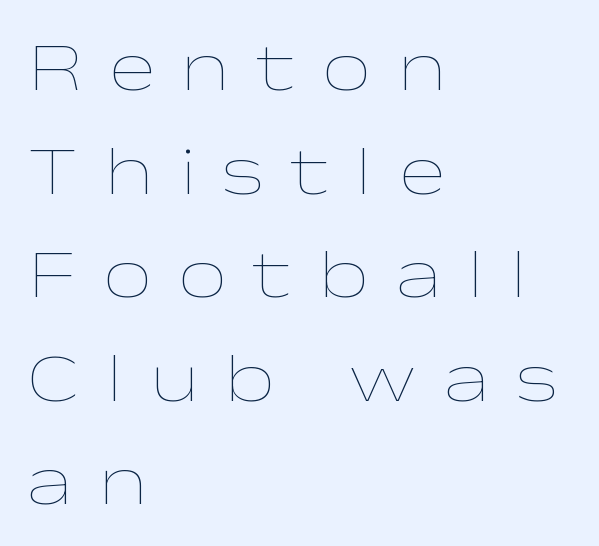
If you drew a ruler down the left edge, every line would touch it. Tracking value appears strongly positive — letters spread wide. Evenly set lines give the paragraph a standard silhouette. Style check: upright.
